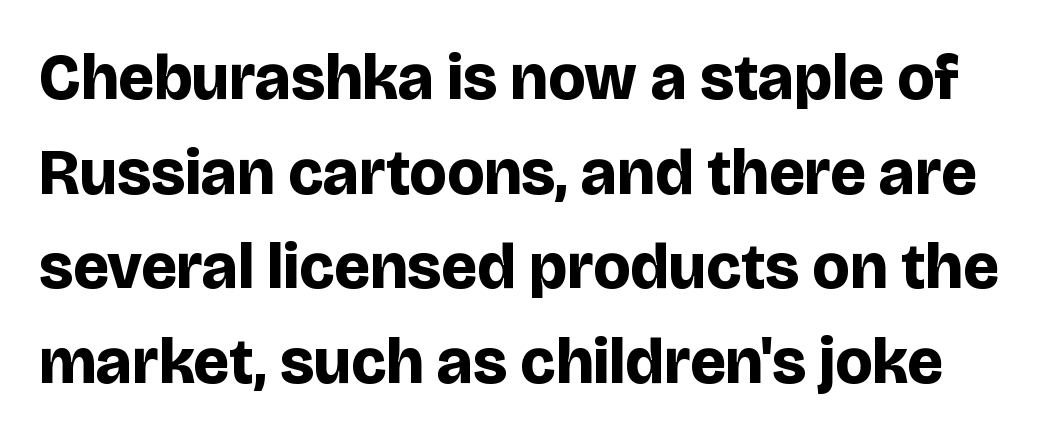
{"serif": "no", "italic": "no", "bold": "yes", "weight": "bold", "width": "normal", "stroke_contrast": "low", "x_height": "large", "monospaced": "no", "underline": "no", "line_spacing": "normal", "line_spacing_ratio": 1.48, "letter_spacing": "normal", "letter_spacing_em": 0.0, "glyph_px": 64}
